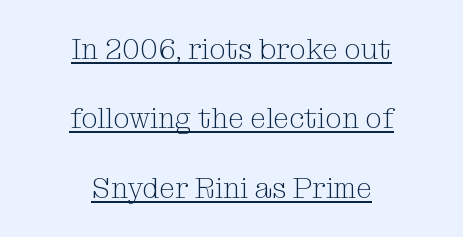
Q: Is the text bold? A: No.
Q: Is the text italic (slanted)? A: No, it is upright.
Q: Is the typeface a serif or a sans-serif typeface? A: Serif.
Q: Is the text underlined? A: Yes.
Q: How is the paragraph aligned? A: Centered.
Q: Is the spacing between letters normal or unusually wide? A: Normal.
Q: Is the spacing between lines tight, normal or loose? A: Loose.
Q: Width (condensed, normal, or wide)? A: Normal.
Q: Stroke contrast? A: Medium.
Q: x-height? A: Medium.
Q: Monospaced? A: No.
